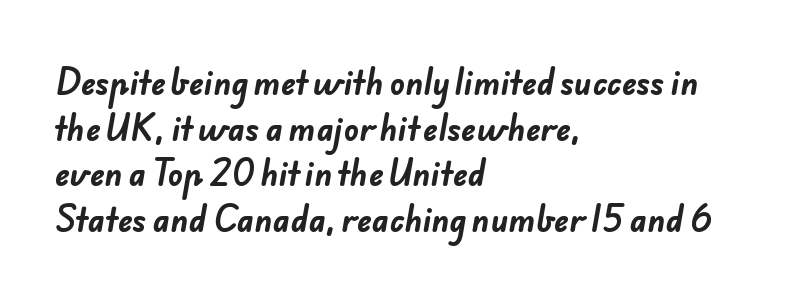
The strokes are fattened all the way to bold. Here the designer chose a conventional face with non-uniform glyph widths. Line starts are locked; line ends wander. The type is set solid horizontally, with unmodified tracking. The block of text has a typical density, with ordinary space between rows. This is sans-serif lettering, the kind often seen on screens and signage.
